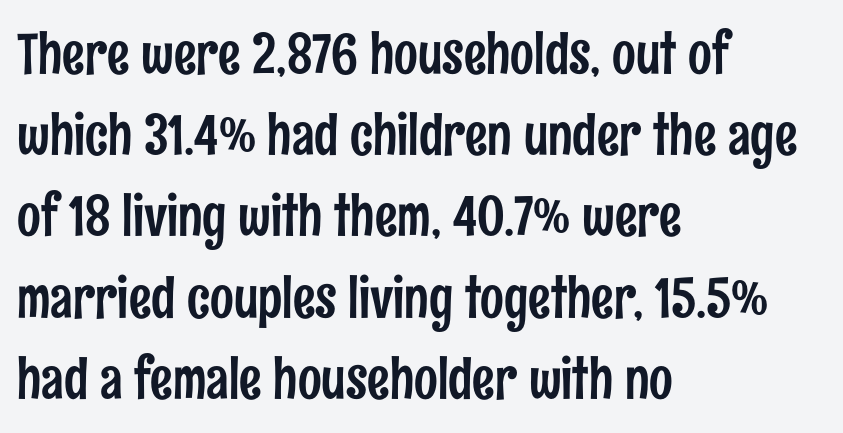
{"serif": "no", "italic": "no", "width": "condensed", "stroke_contrast": "low", "x_height": "medium", "monospaced": "no", "underline": "no", "align": "left", "line_spacing": "normal", "line_spacing_ratio": 1.45, "letter_spacing": "normal", "letter_spacing_em": 0.0, "glyph_px": 56}
